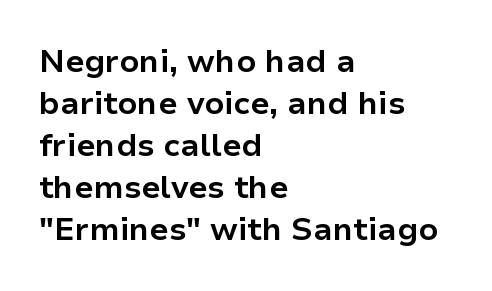
Q: Is the text bold? A: Yes.
Q: Is the text italic (slanted)? A: No, it is upright.
Q: Is the typeface a serif or a sans-serif typeface? A: Sans-serif.
Q: Is the text underlined? A: No.
Q: How is the paragraph aligned? A: Left-aligned.
Q: Is the spacing between letters normal or unusually wide? A: Normal.
Q: Is the spacing between lines tight, normal or loose? A: Normal.
Q: Width (condensed, normal, or wide)? A: Normal.
Q: Stroke contrast? A: Low.
Q: x-height? A: Medium.
Q: Monospaced? A: No.
